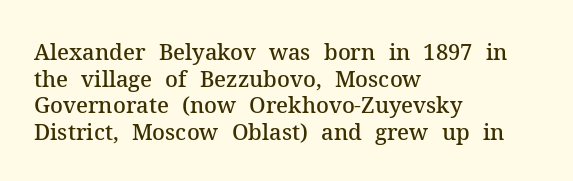
{"italic": "no", "bold": "semi", "underline": "no", "align": "left", "line_spacing_ratio": 1.21, "letter_spacing": "normal", "letter_spacing_em": 0.0, "glyph_px": 22}
